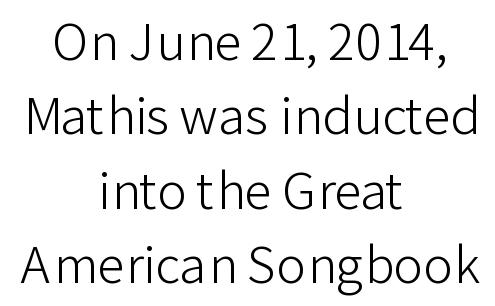
Q: Is the text bold? A: No.
Q: Is the text italic (slanted)? A: No, it is upright.
Q: Is the typeface a serif or a sans-serif typeface? A: Sans-serif.
Q: Is the text underlined? A: No.
Q: How is the paragraph aligned? A: Centered.
Q: Is the spacing between letters normal or unusually wide? A: Normal.
Q: Is the spacing between lines tight, normal or loose? A: Normal.
Q: Width (condensed, normal, or wide)? A: Normal.
Q: Stroke contrast? A: Low.
Q: x-height? A: Medium.
Q: Monospaced? A: No.
